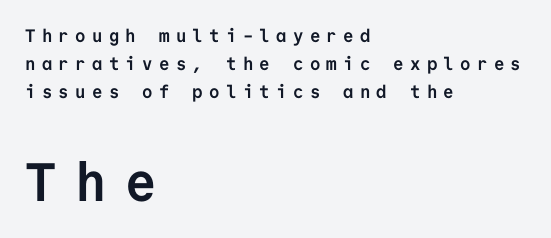
Q: Is the text bold? A: Yes.
Q: Is the text italic (slanted)? A: No, it is upright.
Q: Is the typeface a serif or a sans-serif typeface? A: Sans-serif.
Q: Is the text underlined? A: No.
Q: How is the paragraph aligned? A: Left-aligned.
Q: Is the spacing between letters normal or unusually wide? A: Unusually wide.
Q: Is the spacing between lines tight, normal or loose? A: Normal.
Q: Which block of text is set in a larger size, the first (top) or the second (bottom)? A: The second (bottom) one.
Q: Width (condensed, normal, or wide)? A: Normal.
Q: Stroke contrast? A: Low.
Q: x-height? A: Medium.
Q: Monospaced? A: Yes.
